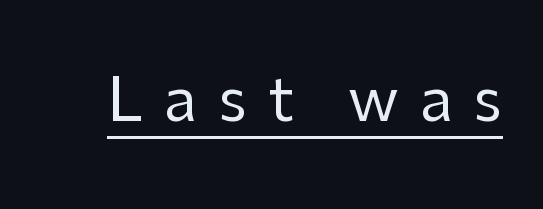
{"serif": "no", "italic": "no", "bold": "no", "weight": "regular", "width": "normal", "stroke_contrast": "low", "x_height": "medium", "monospaced": "no", "underline": "yes", "letter_spacing": "wide", "letter_spacing_em": 0.35, "glyph_px": 60}
